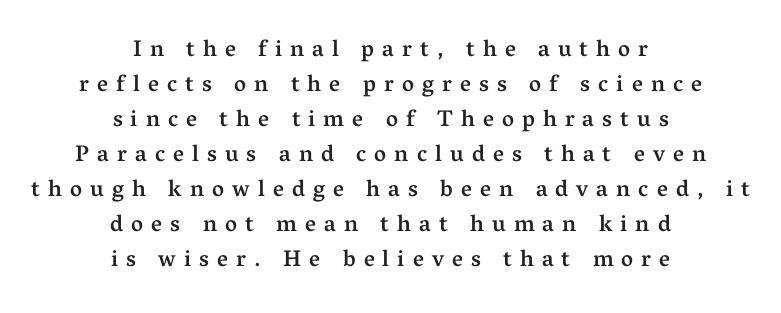
{"italic": "no", "bold": "semi", "underline": "no", "align": "center", "line_spacing": "normal", "line_spacing_ratio": 1.52, "letter_spacing": "wide", "letter_spacing_em": 0.35, "glyph_px": 23}
